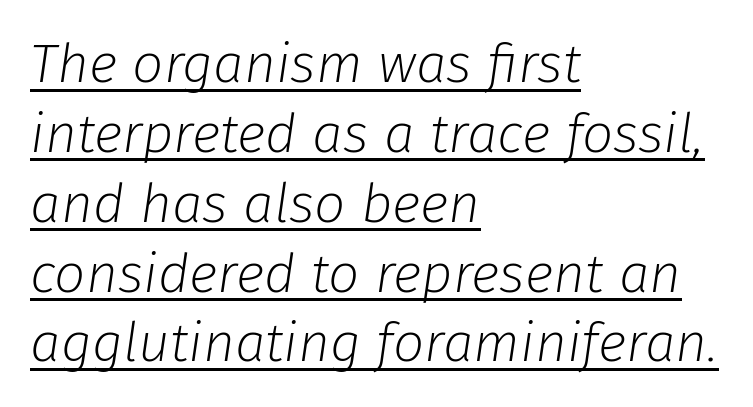
Q: Is the text bold? A: No.
Q: Is the text italic (slanted)? A: Yes, it leans right by about 8 degrees.
Q: Is the text underlined? A: Yes.
Q: How is the paragraph aligned? A: Left-aligned.
Q: Is the spacing between letters normal or unusually wide? A: Normal.
Q: Is the spacing between lines tight, normal or loose? A: Normal.
Q: Width (condensed, normal, or wide)? A: Normal.
Q: Stroke contrast? A: Low.
Q: x-height? A: Medium.
Q: Monospaced? A: No.
